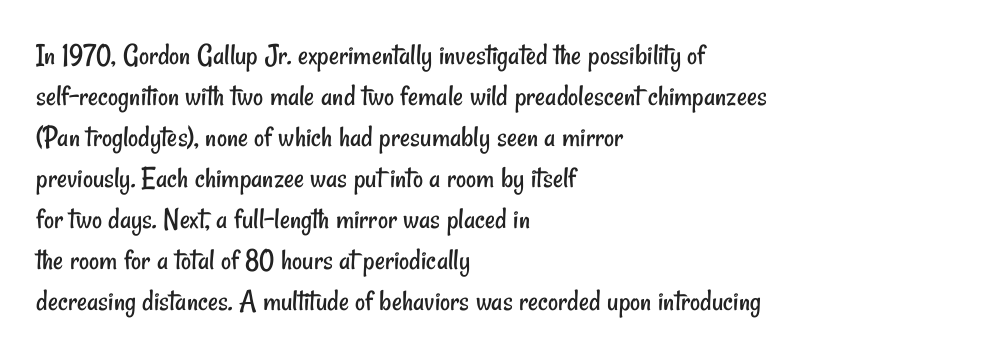
Q: Is the text bold? A: No.
Q: Is the typeface a serif or a sans-serif typeface? A: Sans-serif.
Q: Is the text underlined? A: No.
Q: How is the paragraph aligned? A: Left-aligned.
Q: Is the spacing between letters normal or unusually wide? A: Normal.
Q: Is the spacing between lines tight, normal or loose? A: Normal.
Q: Width (condensed, normal, or wide)? A: Condensed.
Q: Stroke contrast? A: Low.
Q: x-height? A: Small.
Q: Monospaced? A: No.
